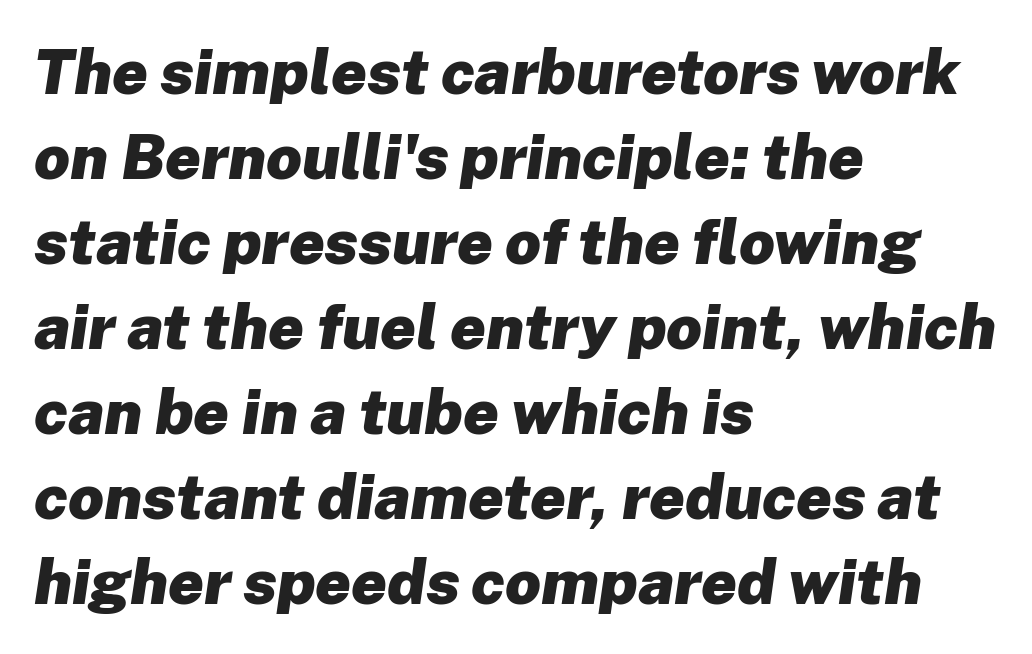
{"italic": "yes", "lean": "right", "slant_degrees": 8, "bold": "yes", "weight": "heavy", "width": "normal", "stroke_contrast": "low", "x_height": "medium", "monospaced": "no", "underline": "no", "align": "left", "line_spacing": "normal", "line_spacing_ratio": 1.35, "letter_spacing": "normal", "letter_spacing_em": 0.0, "glyph_px": 63}
